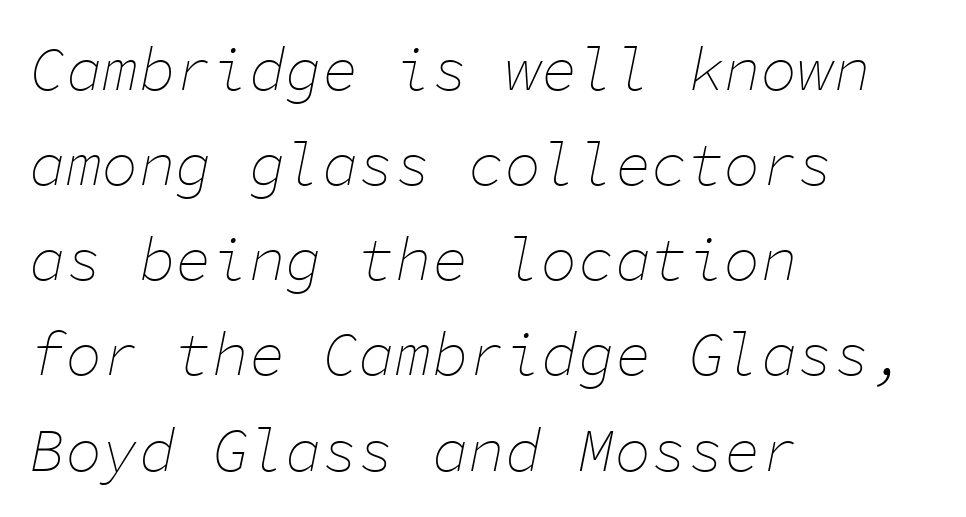
Q: Is the text bold? A: No.
Q: Is the text italic (slanted)? A: Yes, it leans right by about 11 degrees.
Q: Is the text underlined? A: No.
Q: How is the paragraph aligned? A: Left-aligned.
Q: Is the spacing between letters normal or unusually wide? A: Normal.
Q: Is the spacing between lines tight, normal or loose? A: Normal.
Q: Width (condensed, normal, or wide)? A: Normal.
Q: Stroke contrast? A: Low.
Q: x-height? A: Medium.
Q: Monospaced? A: Yes.
